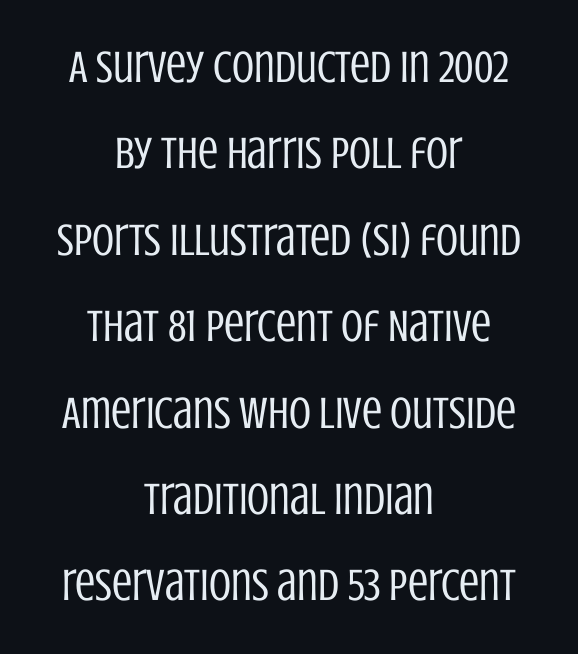
{"serif": "no", "italic": "no", "bold": "no", "weight": "regular", "width": "condensed", "stroke_contrast": "low", "x_height": "large", "monospaced": "no", "underline": "no", "align": "center", "line_spacing": "loose", "line_spacing_ratio": 1.92, "letter_spacing": "normal", "letter_spacing_em": 0.0, "glyph_px": 45}
